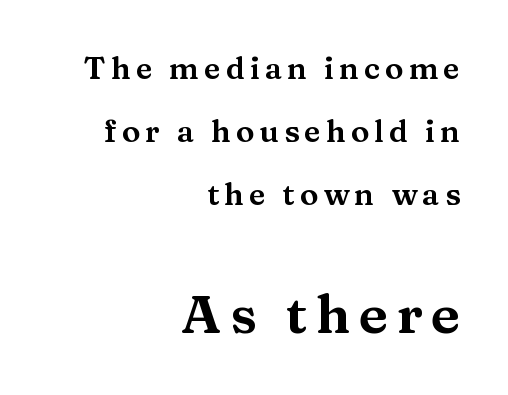
{"serif": "yes", "italic": "no", "width": "wide", "stroke_contrast": "medium", "x_height": "medium", "monospaced": "no", "underline": "no", "align": "right", "line_spacing": "loose", "line_spacing_ratio": 2.03, "larger_block": "second", "size_ratio": 1.74, "glyph_px": 54}
